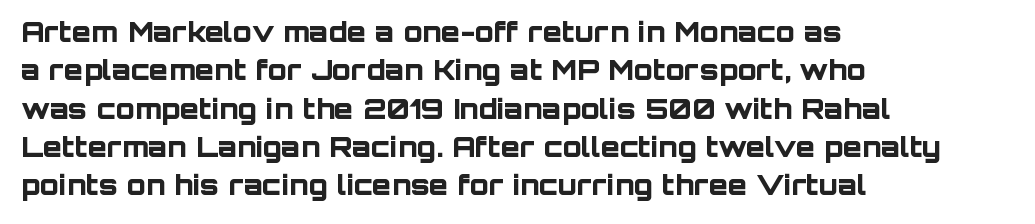
{"serif": "no", "italic": "no", "bold": "yes", "weight": "bold", "width": "normal", "stroke_contrast": "low", "x_height": "large", "monospaced": "no", "underline": "no", "align": "left", "line_spacing": "normal", "line_spacing_ratio": 1.37, "letter_spacing": "normal", "letter_spacing_em": 0.0, "glyph_px": 28}
